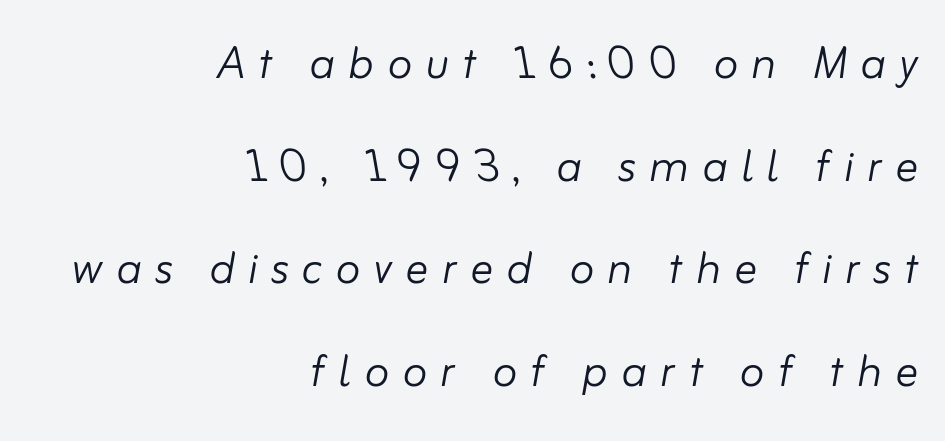
Characters are canted at an angle relative to the baseline's perpendicular. Horizontal alignment here is rightward, an uncommon choice for prose. The weight tops out at a normal text grade. In terms of letterspacing, this is a distinctly airy, spread setting. No word sits above an underline.
